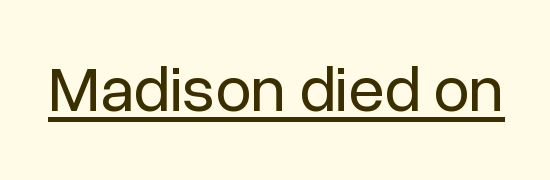
The image shows 65 px regular-weight sans-serif type, upright; set normal letter spacing, underlined; low stroke contrast and a medium x-height.
